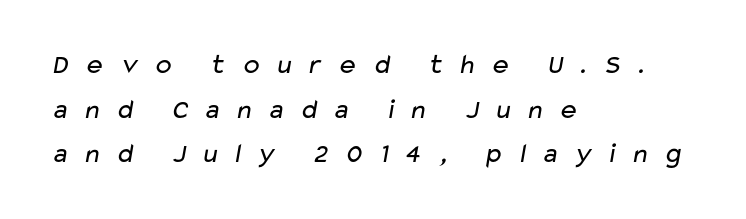
Q: Is the text bold? A: No.
Q: Is the typeface a serif or a sans-serif typeface? A: Sans-serif.
Q: Is the text underlined? A: No.
Q: How is the paragraph aligned? A: Left-aligned.
Q: Is the spacing between letters normal or unusually wide? A: Unusually wide.
Q: Is the spacing between lines tight, normal or loose? A: Normal.
Q: Width (condensed, normal, or wide)? A: Wide.
Q: Stroke contrast? A: Low.
Q: x-height? A: Medium.
Q: Monospaced? A: No.
